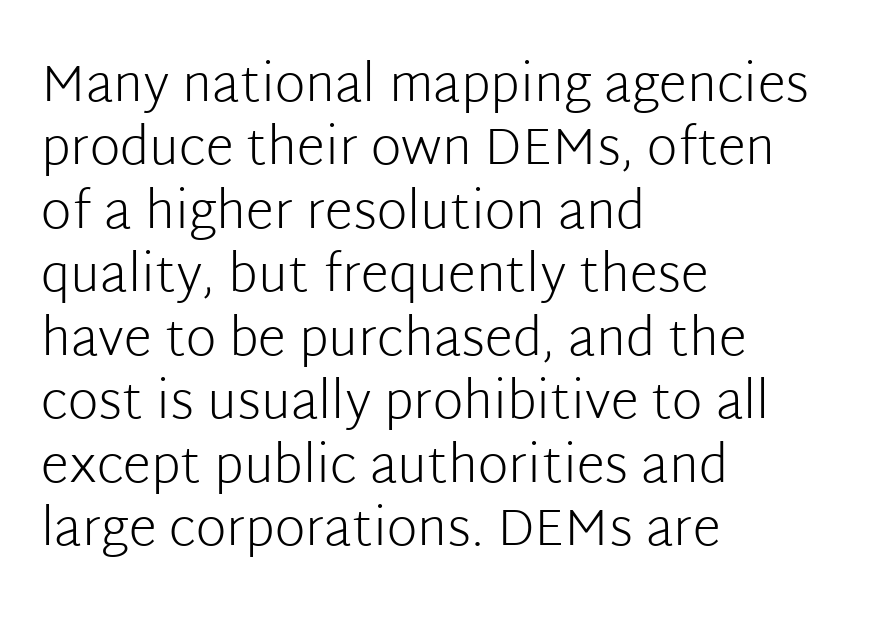
Q: Is the text bold? A: No.
Q: Is the text italic (slanted)? A: No, it is upright.
Q: Is the typeface a serif or a sans-serif typeface? A: Sans-serif.
Q: Is the text underlined? A: No.
Q: How is the paragraph aligned? A: Left-aligned.
Q: Is the spacing between letters normal or unusually wide? A: Normal.
Q: Width (condensed, normal, or wide)? A: Normal.
Q: Stroke contrast? A: Low.
Q: x-height? A: Medium.
Q: Monospaced? A: No.
